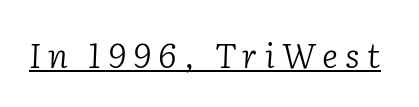
Yep, those are serifs on the letters. Think standard paragraph weight, or any step lighter than that. Is the letter spacing exaggerated? Yes — the characters are pushed far apart. Notice how the stems are inclined rather than vertical — that's the hallmark of italics. Is this a fixed-width face? No — the glyphs have proportional, varying widths. The lettering is marked with a stroke running underneath it.
